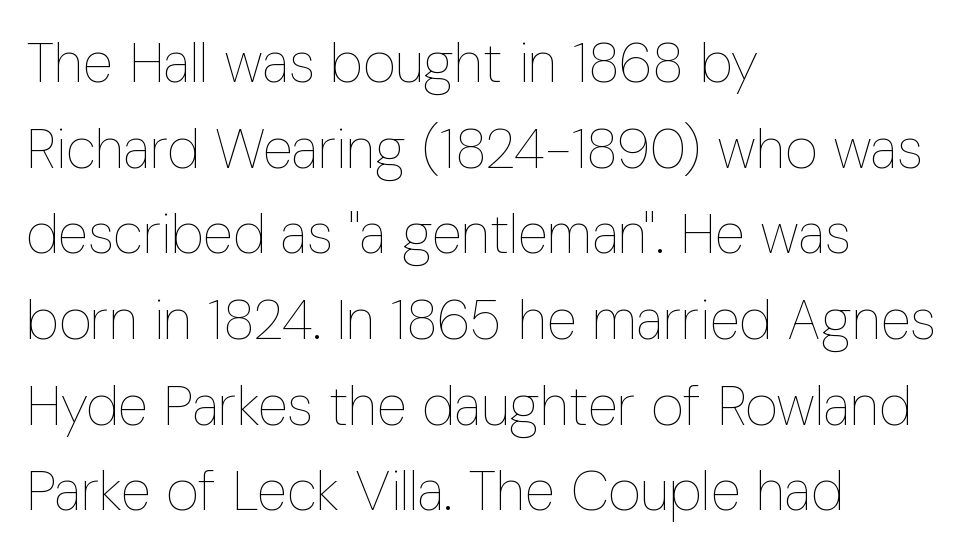
The image shows 56 px thin, condensed type, upright; set left-aligned, normal line spacing (1.53x), normal letter spacing, not underlined; low stroke contrast and a medium x-height.
